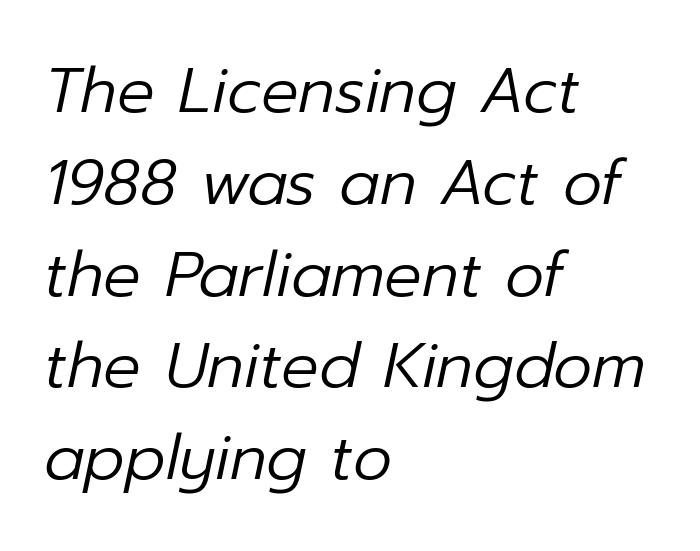
{"italic": "yes", "lean": "right", "slant_degrees": 12, "bold": "no", "weight": "regular", "width": "normal", "stroke_contrast": "low", "x_height": "medium", "monospaced": "no", "underline": "no", "align": "left", "line_spacing": "normal", "line_spacing_ratio": 1.48, "letter_spacing": "normal", "letter_spacing_em": 0.0, "glyph_px": 62}
